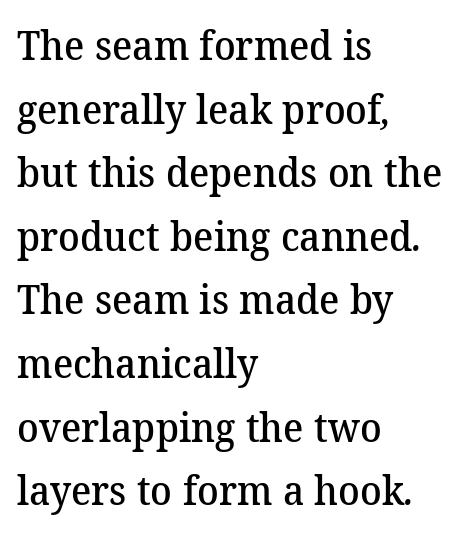
{"serif": "yes", "bold": "semi", "weight": "semibold", "width": "normal", "stroke_contrast": "medium", "x_height": "medium", "monospaced": "no", "underline": "no", "align": "left", "line_spacing": "normal", "line_spacing_ratio": 1.59, "letter_spacing": "normal", "letter_spacing_em": 0.0, "glyph_px": 40}
